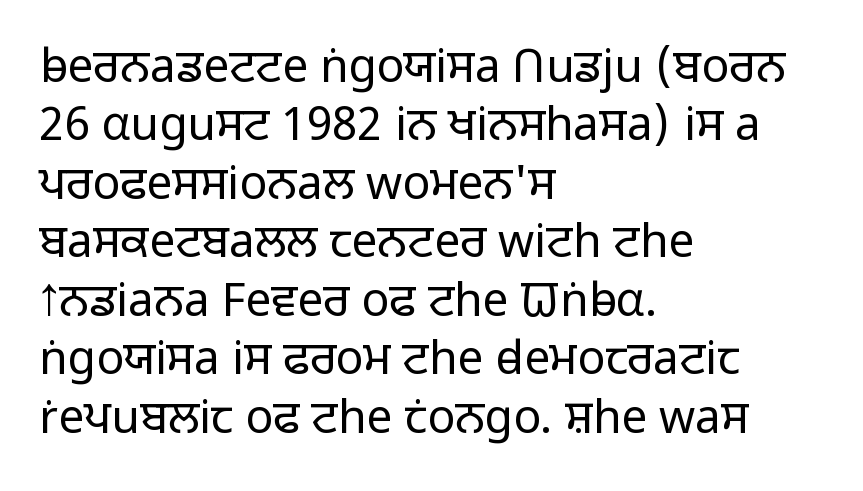
Typographically, this falls in the sans-serif category. These lines are rendered in a variable-pitch font. Evenly set lines give the paragraph a standard silhouette. The text block is weighted toward the left margin, trailing off unevenly rightward. Decoration check: the copy has no underline. Every character sits straight up, as roman type does.
